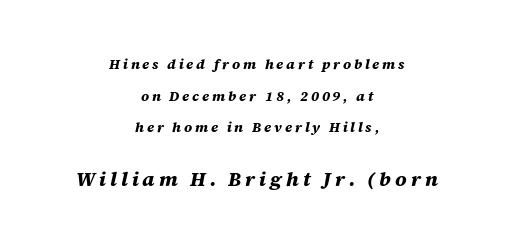
The image shows 20 px bold type, italic (leaning right); set centered, loose line spacing (2.26x), unusually wide letter spacing (+0.2 em), not underlined; the second (bottom) block is 1.43x larger.
